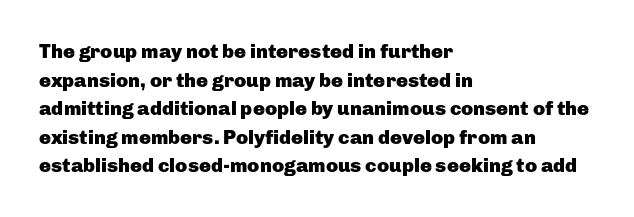
The image shows 20 px bold type, upright; set left-aligned, normal line spacing (1.43x), normal letter spacing, not underlined.
